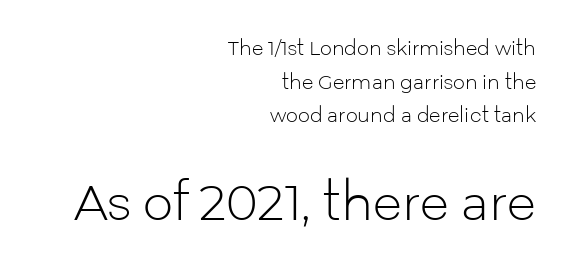
{"serif": "no", "italic": "no", "bold": "no", "weight": "light", "width": "normal", "stroke_contrast": "low", "x_height": "medium", "monospaced": "no", "underline": "no", "align": "right", "line_spacing_ratio": 1.77, "letter_spacing": "normal", "letter_spacing_em": 0.0, "larger_block": "second", "size_ratio": 2.53, "glyph_px": 48}
